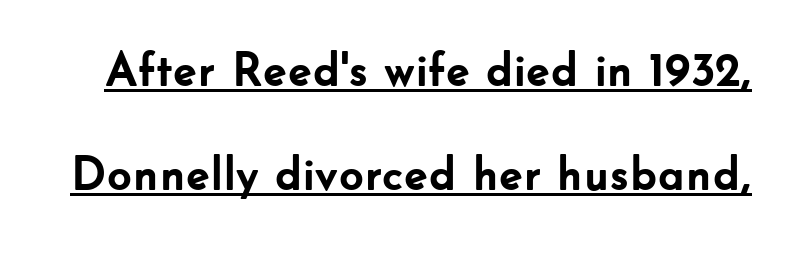
Nobody touched the tracking dial on this one. The sample has been set heavy, in full bold. A continuous stroke trails under the words, as in a hyperlink. The rendering uses natural spacing where letterforms have individual widths. Regarding leading, the lines here are spaced well apart. Does the type have serifs? No, each stem ends abruptly.
